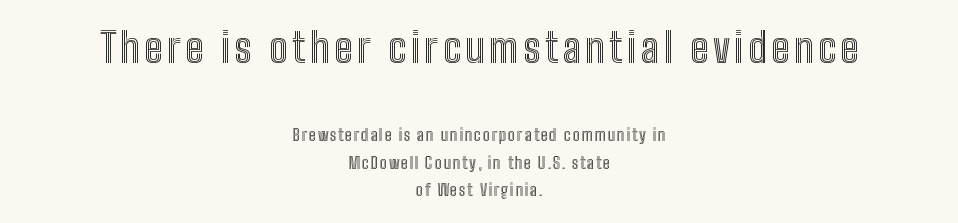
{"italic": "no", "width": "condensed", "x_height": "medium", "monospaced": "no", "underline": "no", "align": "center", "line_spacing_ratio": 1.72, "larger_block": "first", "size_ratio": 2.56, "glyph_px": 41}
